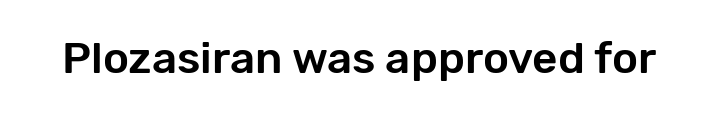
This rendering employs a face without finishing strokes, i.e., a sans-serif. The passage shown is typed in a proportional face where columns would drift. The gaps between neighbouring characters are ordinary and unremarkable. Do the letters lean? They stand straight. This rendering features lettering with no underline.
